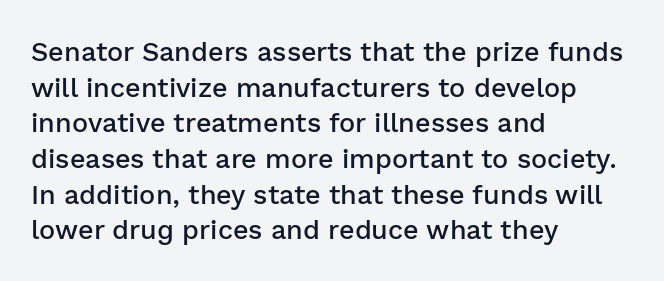
The image shows 27 px text type, upright; set left-aligned, normal line spacing (1.32x), normal letter spacing, not underlined.
